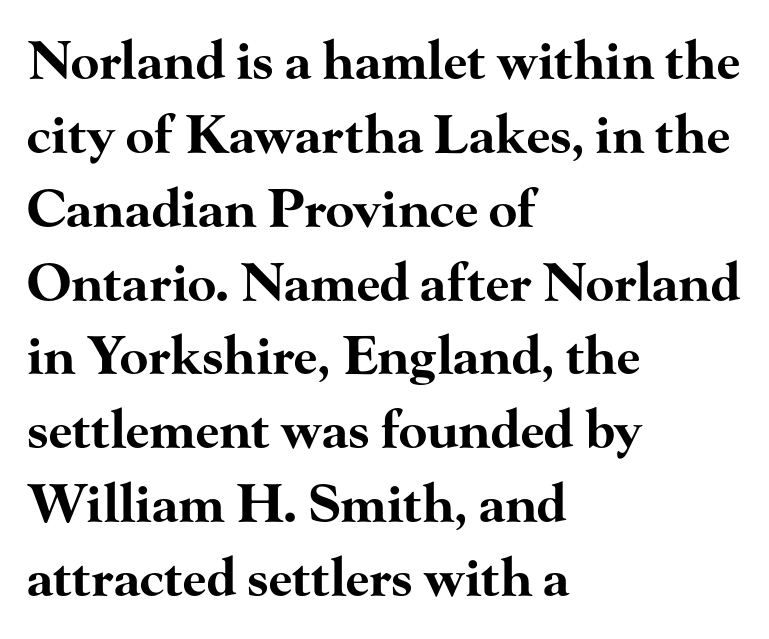
{"serif": "yes", "italic": "no", "bold": "yes", "weight": "bold", "width": "wide", "stroke_contrast": "high", "x_height": "small", "monospaced": "no", "underline": "no", "align": "left", "line_spacing": "normal", "line_spacing_ratio": 1.42, "letter_spacing": "normal", "letter_spacing_em": 0.0, "glyph_px": 52}
